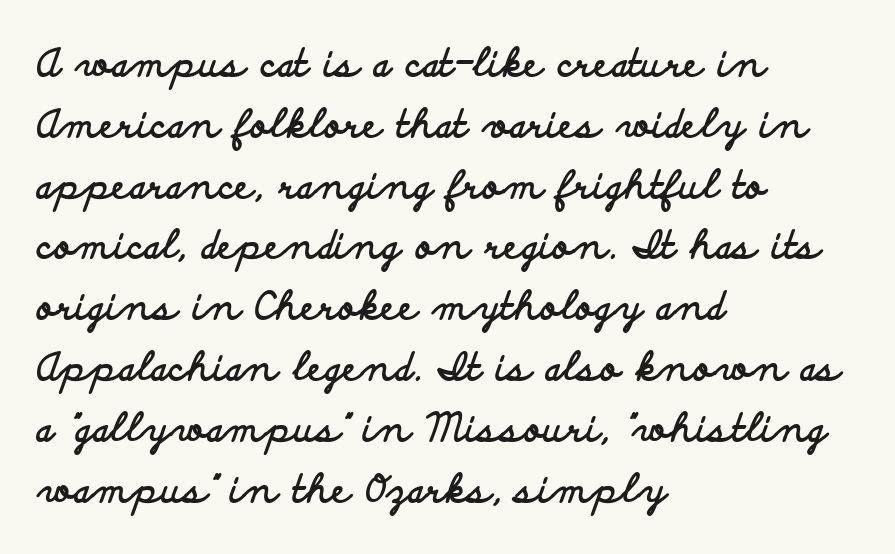
Students, note that the glyphs here touch the page at normal intervals. A dark, heavy texture on the line: the type is bold. I'd call this a sans setting — the letters go barefoot. Line starts are locked; line ends wander. Varying glyph widths throughout — classic text-font behaviour.
